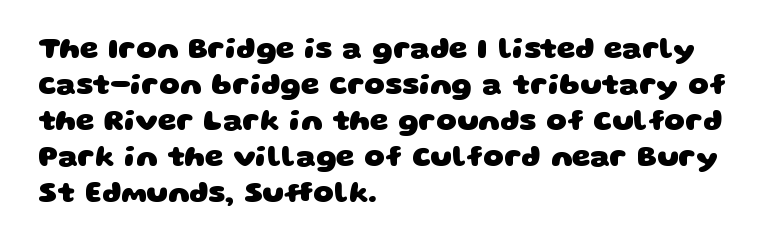
The image shows 29 px heavy, wide sans-serif type; set left-aligned, line spacing 1.24x, normal letter spacing, not underlined; low stroke contrast and a large x-height.
